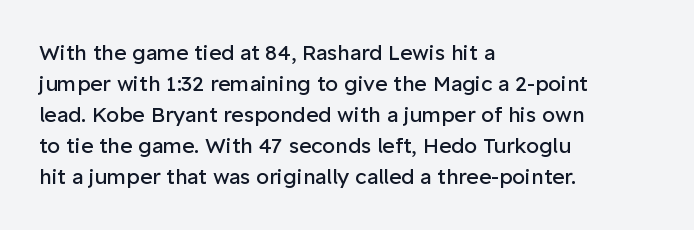
The image shows 21 px text type, upright; set left-aligned, normal line spacing (1.48x), normal letter spacing, not underlined.
